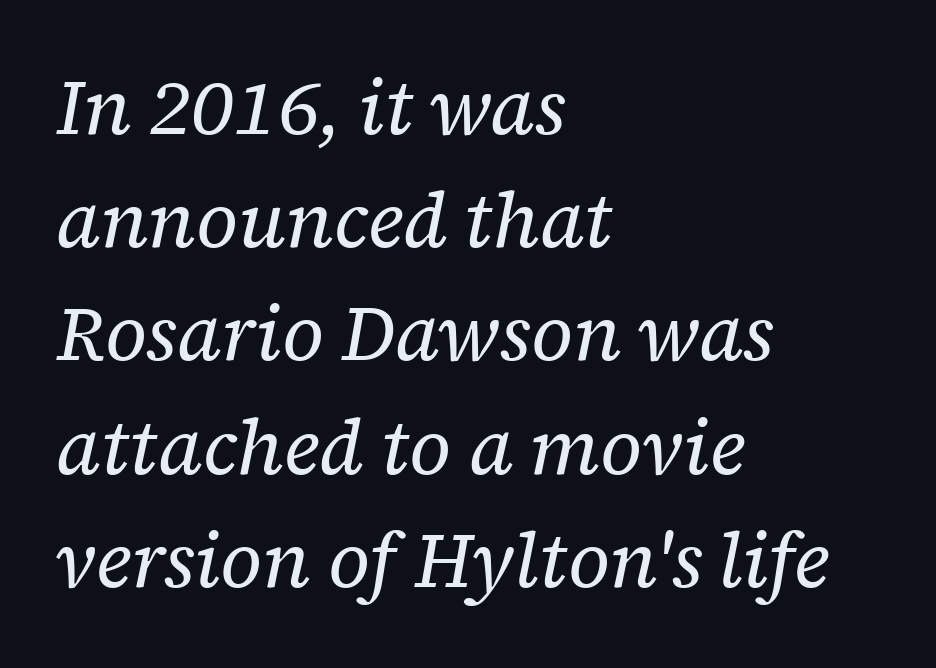
{"serif": "yes", "italic": "yes", "lean": "right", "slant_degrees": 12, "bold": "no", "weight": "regular", "width": "normal", "stroke_contrast": "low", "x_height": "medium", "monospaced": "no", "underline": "no", "align": "left", "line_spacing": "normal", "line_spacing_ratio": 1.49, "letter_spacing": "normal", "letter_spacing_em": 0.0, "glyph_px": 76}
